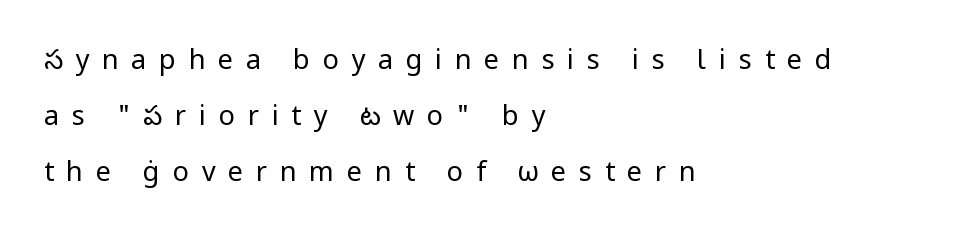
Descender tails drop into unmarked territory. The lettering stays uniformly vertical, giving the passage a roman look. The horizontal fit of the characters is loose and conspicuously gappy. Caption: face not bold, strokes unweighted. This block would shrink considerably if given ordinary leading; it's expanded now.
